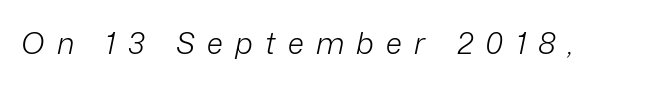
The image shows 30 px light type, italic (leaning right); set unusually wide letter spacing (+0.41 em), not underlined; low stroke contrast and a medium x-height.
